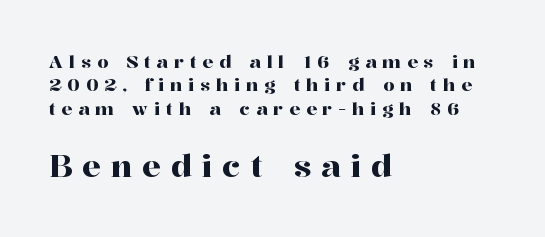
The image shows 31 px serif type, upright; set left-aligned, normal line spacing (1.3x), unusually wide letter spacing (+0.32 em), not underlined; the second (bottom) block is 1.72x larger; high stroke contrast and a medium x-height.
